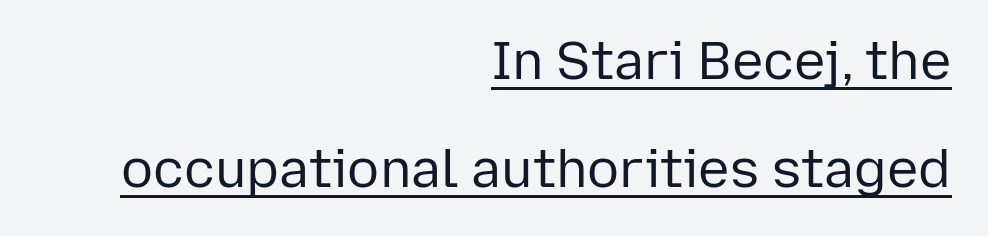
The image shows 53 px regular-weight sans-serif type, upright; set right-aligned, loose line spacing (2.03x), normal letter spacing, underlined; low stroke contrast and a medium x-height.
